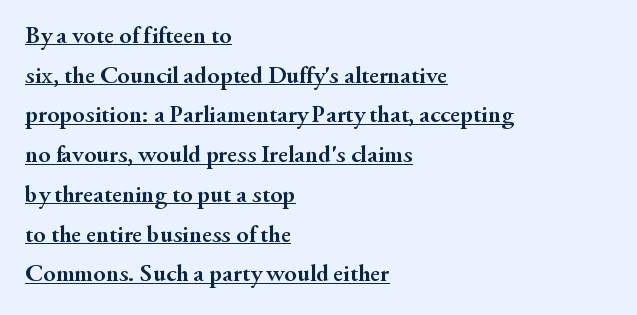
The image shows 25 px bold type, upright; set left-aligned, normal line spacing (1.59x), normal letter spacing, underlined.
